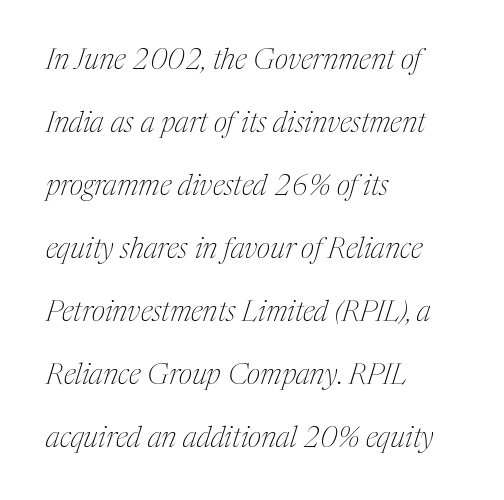
Q: Is the text bold? A: No.
Q: Is the text italic (slanted)? A: Yes, it leans right by about 17 degrees.
Q: Is the typeface a serif or a sans-serif typeface? A: Serif.
Q: Is the text underlined? A: No.
Q: How is the paragraph aligned? A: Left-aligned.
Q: Is the spacing between letters normal or unusually wide? A: Normal.
Q: Is the spacing between lines tight, normal or loose? A: Loose.
Q: Width (condensed, normal, or wide)? A: Condensed.
Q: Stroke contrast? A: Medium.
Q: x-height? A: Medium.
Q: Monospaced? A: No.
